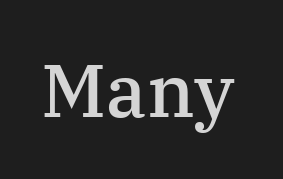
The image shows 74 px semibold serif type, upright; set normal letter spacing, not underlined; medium stroke contrast and a medium x-height.
